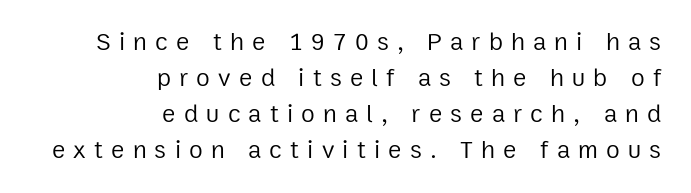
{"italic": "no", "bold": "no", "underline": "no", "align": "right", "line_spacing": "normal", "line_spacing_ratio": 1.44, "letter_spacing": "wide", "letter_spacing_em": 0.33, "glyph_px": 25}
